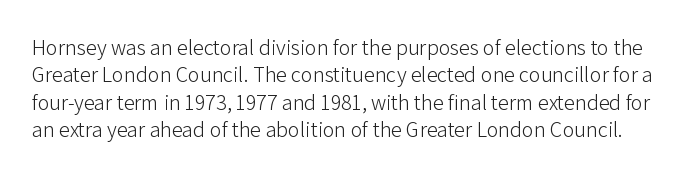
Q: Is the text bold? A: No.
Q: Is the text italic (slanted)? A: No, it is upright.
Q: Is the text underlined? A: No.
Q: Is the spacing between letters normal or unusually wide? A: Normal.
